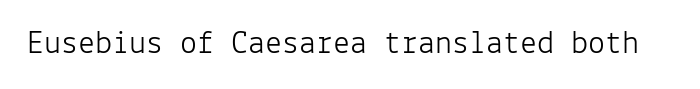
{"serif": "no", "italic": "no", "bold": "no", "weight": "light", "width": "normal", "stroke_contrast": "low", "x_height": "medium", "monospaced": "yes", "underline": "no", "letter_spacing": "normal", "letter_spacing_em": 0.0, "glyph_px": 34}
